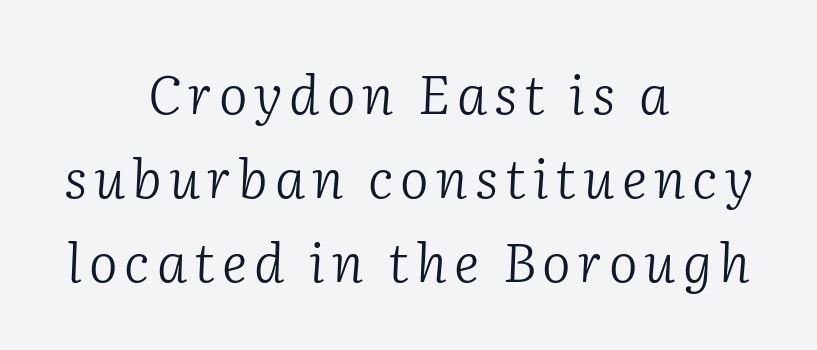
The image shows 54 px light serif type, italic (leaning right); set centered, normal line spacing (1.56x), not underlined; low stroke contrast and a medium x-height.
